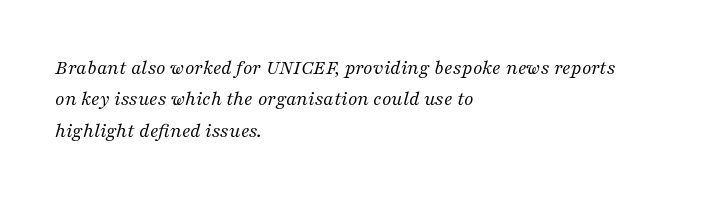
{"italic": "yes", "lean": "right", "slant_degrees": 16, "bold": "no", "underline": "no", "align": "left", "line_spacing": "normal", "line_spacing_ratio": 1.49, "letter_spacing": "normal", "letter_spacing_em": 0.0, "glyph_px": 21}
